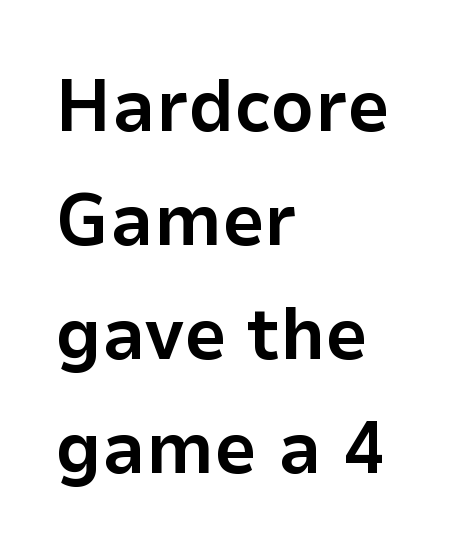
The rendering anchors every line to the left-hand side. Posture: upright roman. Are there feet on the stems? There aren't — it's a sans. As a designer I'd log this as weight 700, bold. Letter spacing: default.
